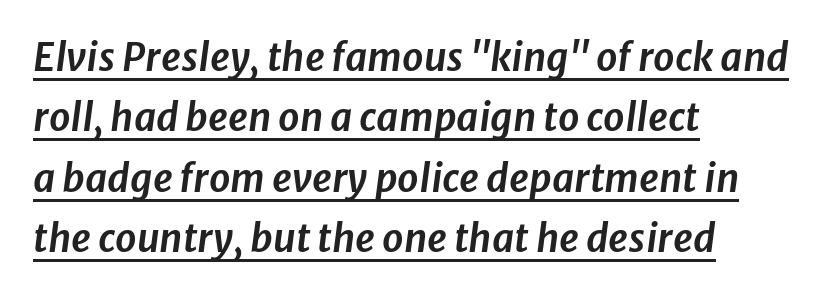
{"italic": "yes", "lean": "right", "slant_degrees": 8, "width": "normal", "stroke_contrast": "low", "x_height": "medium", "monospaced": "no", "underline": "yes", "align": "left", "line_spacing": "normal", "line_spacing_ratio": 1.59, "letter_spacing": "normal", "letter_spacing_em": 0.0, "glyph_px": 38}
